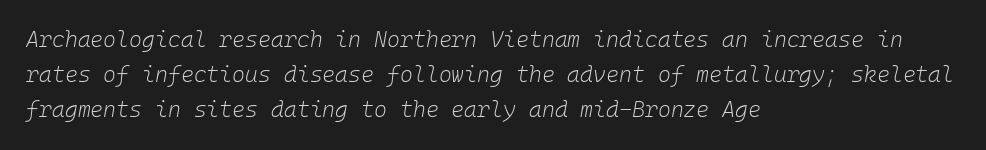
{"italic": "yes", "lean": "right", "slant_degrees": 10, "bold": "no", "underline": "no", "align": "left", "line_spacing": "normal", "line_spacing_ratio": 1.6, "letter_spacing": "normal", "letter_spacing_em": 0.0, "glyph_px": 22}
